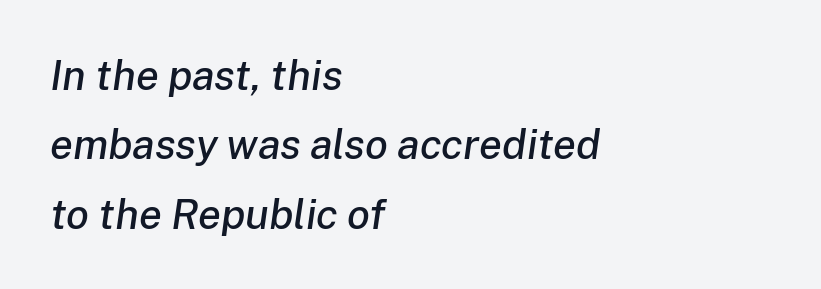
{"italic": "yes", "lean": "right", "slant_degrees": 8, "width": "normal", "stroke_contrast": "low", "x_height": "medium", "monospaced": "no", "underline": "no", "align": "left", "line_spacing": "normal", "line_spacing_ratio": 1.65, "letter_spacing": "normal", "letter_spacing_em": 0.0, "glyph_px": 42}
